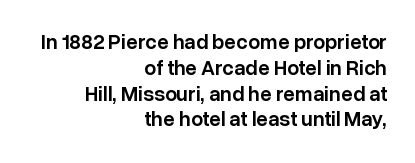
The image shows 21 px text type, upright; set right-aligned, line spacing 1.23x, normal letter spacing, not underlined.
